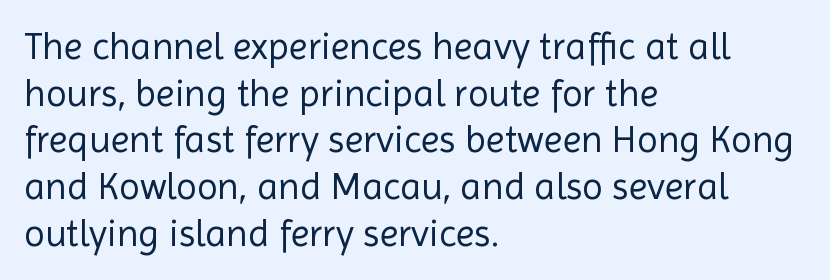
Q: Is the text bold? A: No.
Q: Is the text italic (slanted)? A: No, it is upright.
Q: Is the typeface a serif or a sans-serif typeface? A: Sans-serif.
Q: Is the text underlined? A: No.
Q: How is the paragraph aligned? A: Left-aligned.
Q: Is the spacing between letters normal or unusually wide? A: Normal.
Q: Width (condensed, normal, or wide)? A: Normal.
Q: x-height? A: Medium.
Q: Monospaced? A: No.
